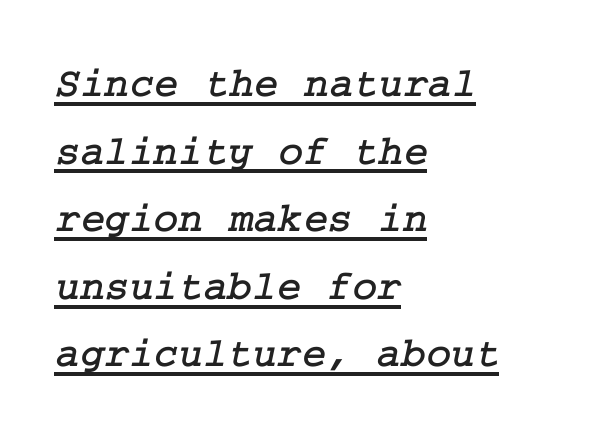
{"serif": "yes", "width": "normal", "stroke_contrast": "low", "x_height": "medium", "underline": "yes", "align": "left", "line_spacing": "normal", "line_spacing_ratio": 1.61, "letter_spacing": "normal", "letter_spacing_em": 0.0, "glyph_px": 42}
